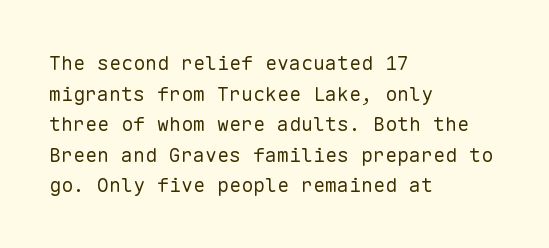
The image shows 20 px text type, upright; set left-aligned, normal line spacing (1.53x), normal letter spacing, not underlined.
